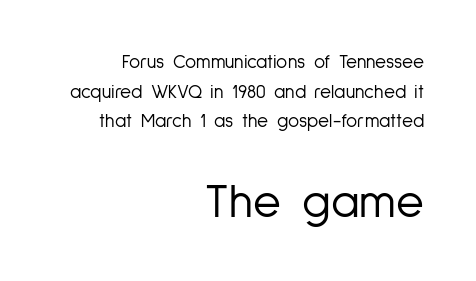
The setting favours the right margin, as signatures and pull-quotes sometimes do. The rendering enlarges the type as you move from the upper chunk to the lower. Is this a heavy cut? Hardly; it is regular or lighter. The font's upright variant was chosen for this text.
